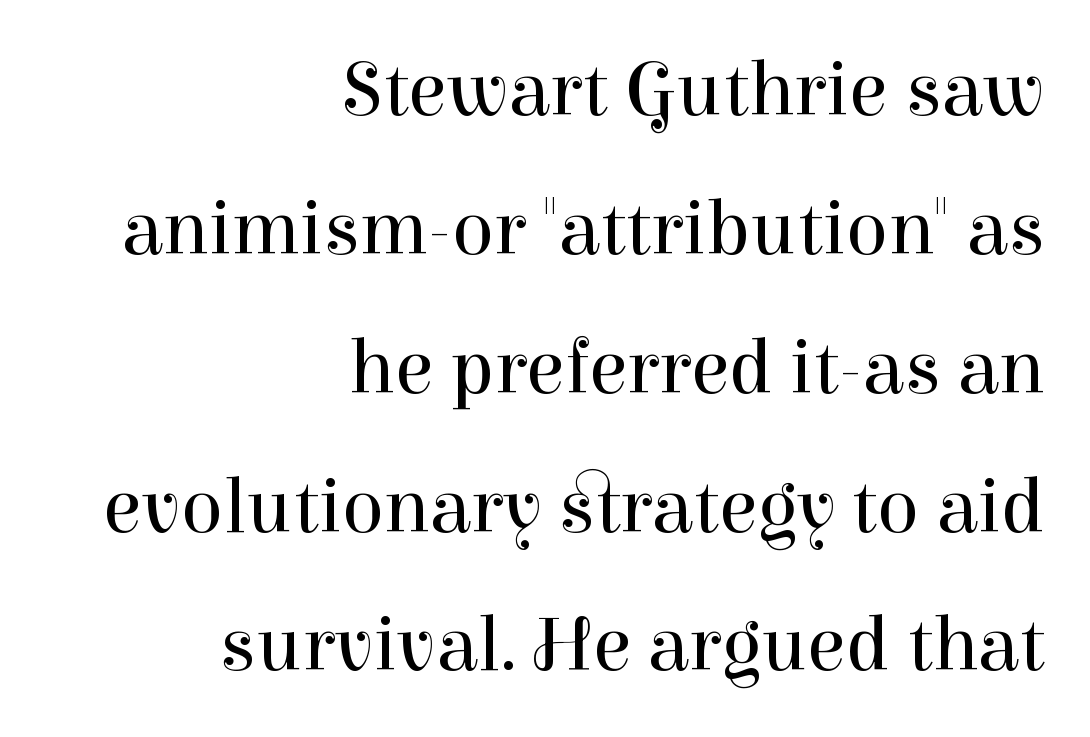
Q: Is the text bold? A: No.
Q: Is the text italic (slanted)? A: No, it is upright.
Q: Is the typeface a serif or a sans-serif typeface? A: Serif.
Q: Is the text underlined? A: No.
Q: How is the paragraph aligned? A: Right-aligned.
Q: Is the spacing between letters normal or unusually wide? A: Normal.
Q: Width (condensed, normal, or wide)? A: Normal.
Q: Stroke contrast? A: High.
Q: x-height? A: Medium.
Q: Monospaced? A: No.
